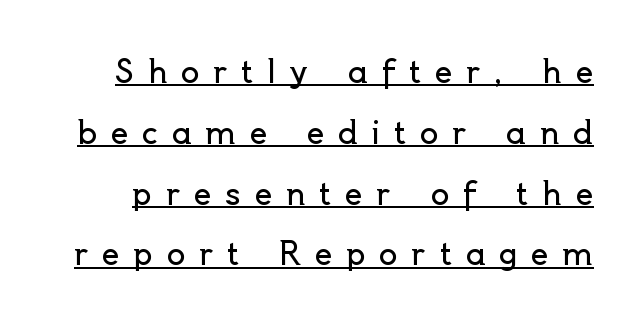
Q: Is the text bold? A: No.
Q: Is the text italic (slanted)? A: No, it is upright.
Q: Is the typeface a serif or a sans-serif typeface? A: Sans-serif.
Q: Is the text underlined? A: Yes.
Q: Is the spacing between letters normal or unusually wide? A: Unusually wide.
Q: Is the spacing between lines tight, normal or loose? A: Loose.
Q: Width (condensed, normal, or wide)? A: Normal.
Q: x-height? A: Small.
Q: Monospaced? A: No.
